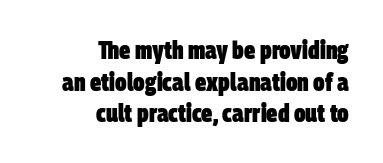
What stands out about the letter spacing? Nothing — it is the standard amount. Heavy, bold letterforms. The zone under the glyphs is completely vacant. The passage is arranged like a letterhead date or caption credit — flush right. A typesetter would call this leading conventional body-copy spacing.
